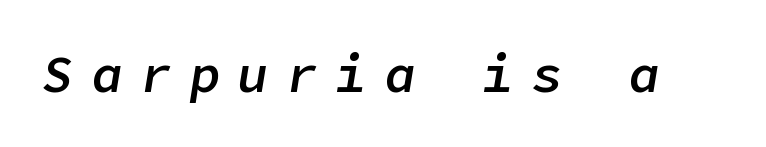
How heavy is the stroke? Medium-heavy — a semibold, shy of bold. Check under the words: just untouched page. The axis of the letterforms is tilted away from vertical. Words appear elongated and porous because spacing is wide.
